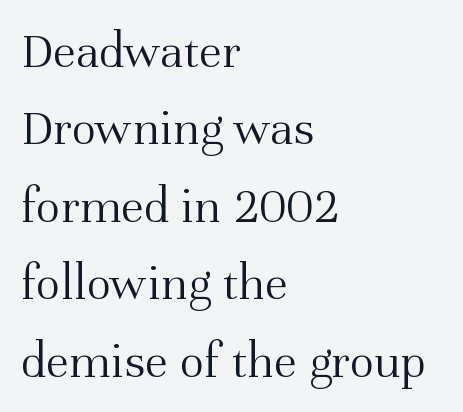
No chunkiness to these letters — they're not bold. Characters remain perfectly vertical along every line. The block of text has a typical density, with ordinary space between rows. Check under the words: just untouched page. You could call the tracking neutral — neither tight nor loose.
